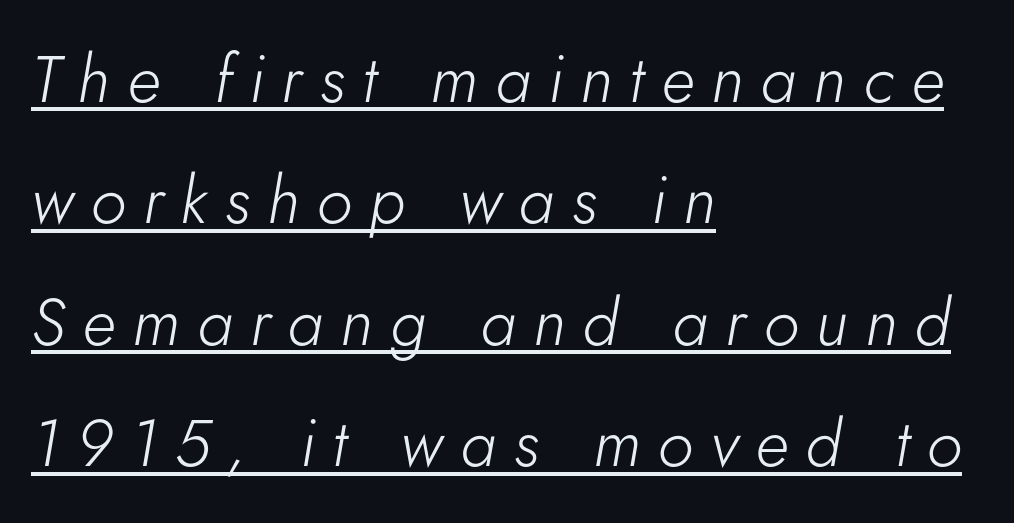
You can see a thin bar hugging the bottom of the glyphs. In terms of posture, this sample is oblique. Glyph-to-glyph distance is far greater than everyday printed text. Proportional: the letters do not fall into vertical columns. The compositor pushed each line to the left boundary. Weight: regular or lighter.
